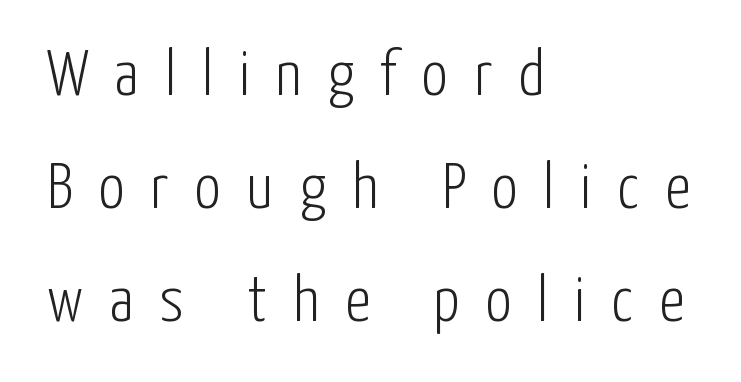
Q: Is the text bold? A: No.
Q: Is the text italic (slanted)? A: No, it is upright.
Q: Is the typeface a serif or a sans-serif typeface? A: Sans-serif.
Q: Is the text underlined? A: No.
Q: How is the paragraph aligned? A: Left-aligned.
Q: Is the spacing between letters normal or unusually wide? A: Unusually wide.
Q: Width (condensed, normal, or wide)? A: Condensed.
Q: Stroke contrast? A: Low.
Q: x-height? A: Medium.
Q: Monospaced? A: No.
